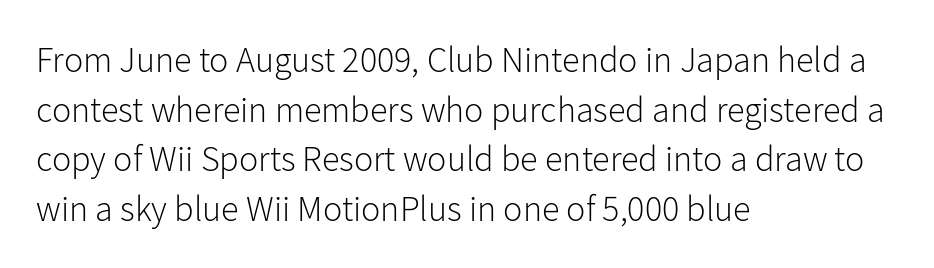
Q: Is the text bold? A: No.
Q: Is the text italic (slanted)? A: No, it is upright.
Q: Is the typeface a serif or a sans-serif typeface? A: Sans-serif.
Q: Is the text underlined? A: No.
Q: How is the paragraph aligned? A: Left-aligned.
Q: Is the spacing between letters normal or unusually wide? A: Normal.
Q: Is the spacing between lines tight, normal or loose? A: Normal.
Q: Width (condensed, normal, or wide)? A: Normal.
Q: Stroke contrast? A: Low.
Q: x-height? A: Medium.
Q: Monospaced? A: No.
